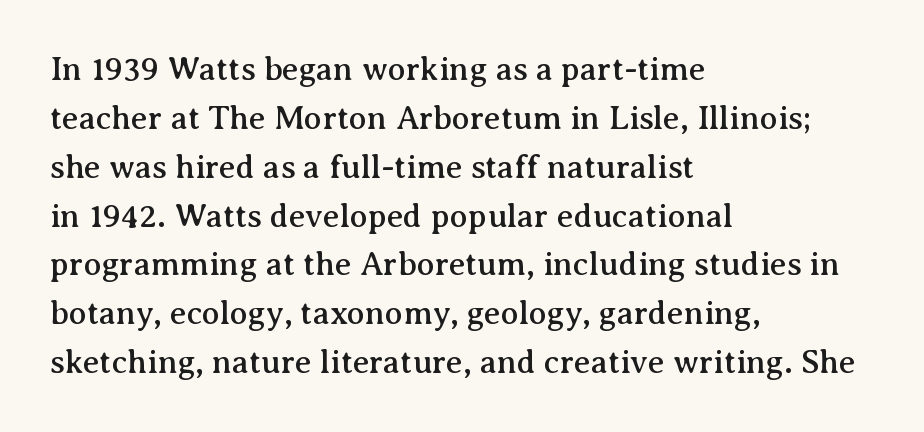
The image shows 33 px serif type, upright; set left-aligned, normal line spacing (1.48x), normal letter spacing, not underlined; medium stroke contrast and a medium x-height.
